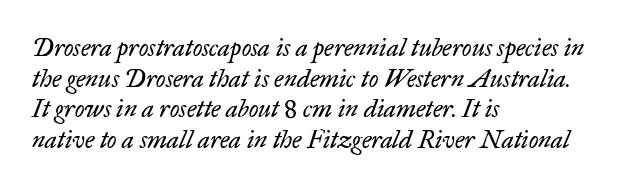
The image shows 25 px text type, italic (leaning right); set left-aligned, line spacing 1.23x, normal letter spacing, not underlined.
